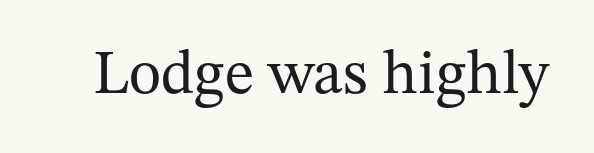
This sample uses a serif face. Note the varied advance widths — an 'i' is clearly narrower than an 'm'. Summary of weight: not heavy and not bold. Nothing unusual about the tracking: characters are spaced as the font intends. Any mark beneath the type? The region is blank.
